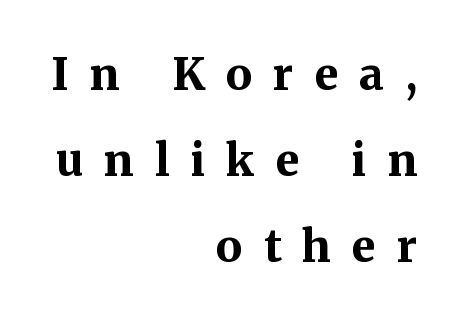
Q: Is the text bold? A: Yes.
Q: Is the text italic (slanted)? A: No, it is upright.
Q: Is the typeface a serif or a sans-serif typeface? A: Serif.
Q: Is the text underlined? A: No.
Q: How is the paragraph aligned? A: Right-aligned.
Q: Is the spacing between letters normal or unusually wide? A: Unusually wide.
Q: Is the spacing between lines tight, normal or loose? A: Loose.
Q: Width (condensed, normal, or wide)? A: Normal.
Q: Stroke contrast? A: Medium.
Q: x-height? A: Medium.
Q: Monospaced? A: No.
